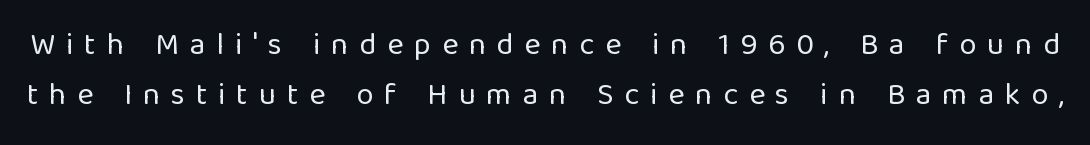
Q: Is the text bold? A: No.
Q: Is the text italic (slanted)? A: No, it is upright.
Q: Is the typeface a serif or a sans-serif typeface? A: Sans-serif.
Q: Is the text underlined? A: No.
Q: Is the spacing between letters normal or unusually wide? A: Unusually wide.
Q: Is the spacing between lines tight, normal or loose? A: Normal.
Q: Width (condensed, normal, or wide)? A: Normal.
Q: Stroke contrast? A: Low.
Q: x-height? A: Medium.
Q: Monospaced? A: No.
